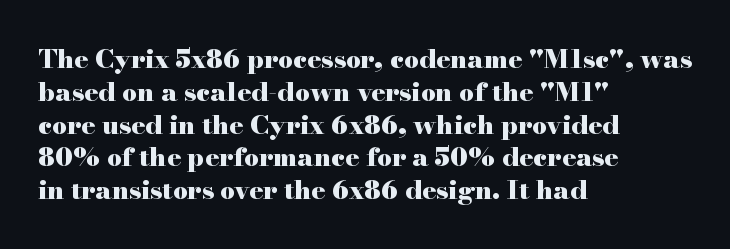
Reading down the column, the eye jumps a familiar distance to each next line. The passage shown is not underscored anywhere. Its strokes are broad and dark, the hallmark of bold type. Quick note: not italic, upright. Observe the ordinary spacing: letters are neighbours, not strangers. Line beginnings align vertically; line endings do not.
